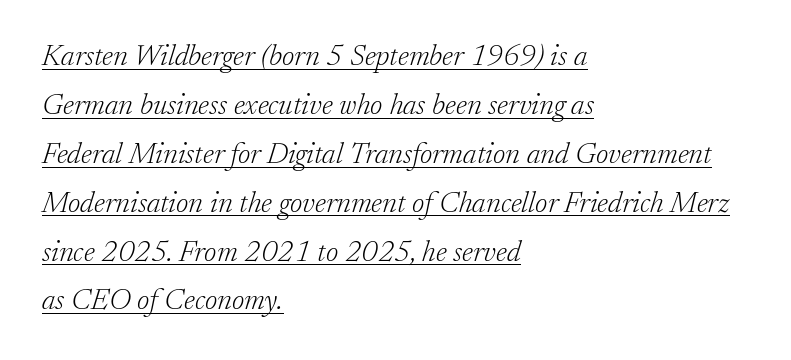
{"serif": "yes", "italic": "yes", "lean": "right", "slant_degrees": 17, "bold": "no", "weight": "light", "width": "normal", "stroke_contrast": "low", "x_height": "small", "monospaced": "no", "underline": "yes", "align": "left", "line_spacing": "normal", "line_spacing_ratio": 1.63, "letter_spacing": "normal", "letter_spacing_em": 0.0, "glyph_px": 30}
